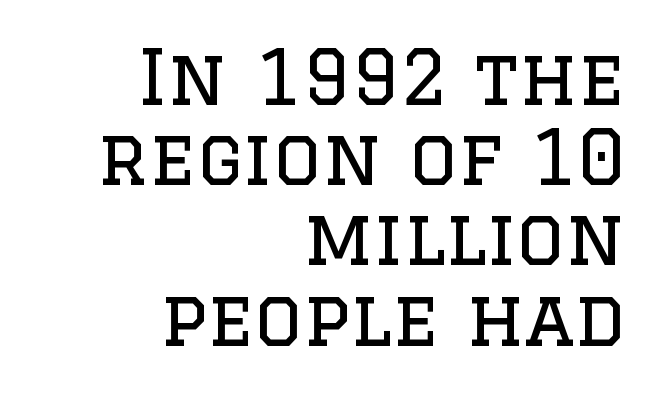
This sample has the flowing, uneven cadence of proportional lettering. The strokes carry an ordinary text weight at most. Posture: straight, roman, zero tilt. The line texture is even and compact thanks to regular tracking. The setting favours the right margin, as signatures and pull-quotes sometimes do. Reading down the column, the eye jumps only a short way to each next line.
